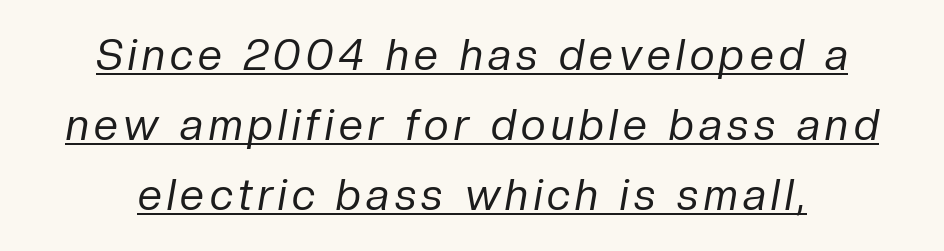
The image shows 43 px regular-weight type, italic (leaning right); set centered, normal line spacing (1.63x), underlined; low stroke contrast and a medium x-height.
